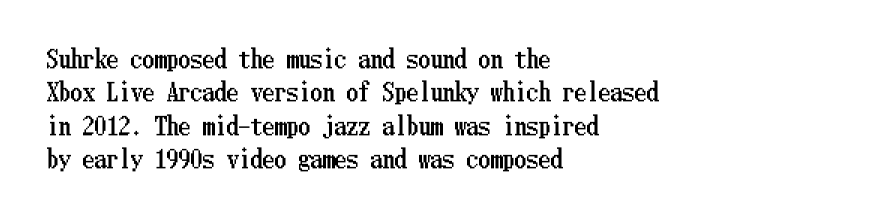
Q: Is the text italic (slanted)? A: No, it is upright.
Q: Is the text underlined? A: No.
Q: How is the paragraph aligned? A: Left-aligned.
Q: Is the spacing between letters normal or unusually wide? A: Normal.
Q: Is the spacing between lines tight, normal or loose? A: Normal.
